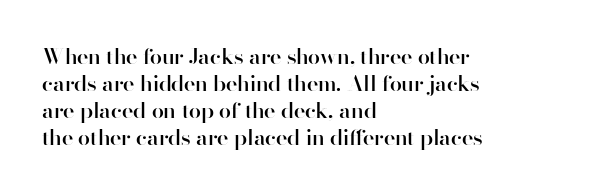
The gap between lines stays unmarked. Casual observation: everything's shoved over to the left. The glyphs have the mass of a demibold cut, below bold. The lettering stays uniformly vertical, giving the passage a roman look. Honestly, the letter spacing is just normal — you wouldn't notice it.
